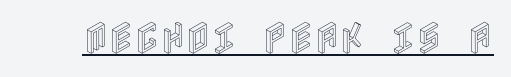
The image shows 35 px condensed type, upright; set normal letter spacing, underlined; a large x-height.
